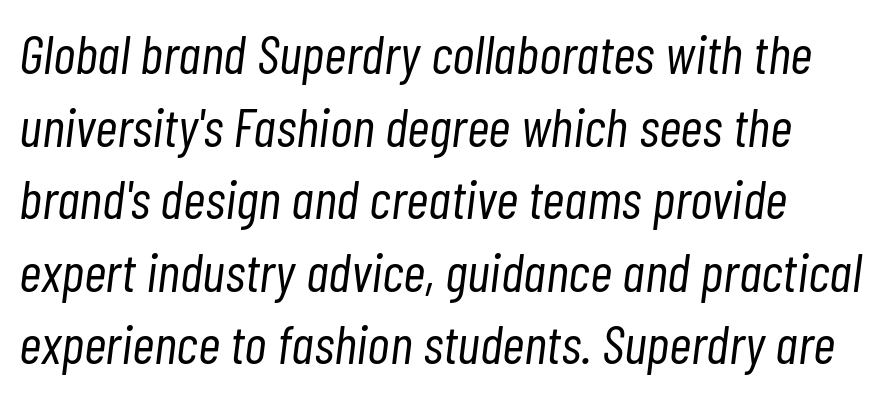
{"italic": "yes", "lean": "right", "slant_degrees": 7, "bold": "no", "weight": "light", "width": "condensed", "stroke_contrast": "low", "x_height": "medium", "monospaced": "no", "underline": "no", "line_spacing": "normal", "line_spacing_ratio": 1.32, "letter_spacing": "normal", "letter_spacing_em": 0.0, "glyph_px": 55}
